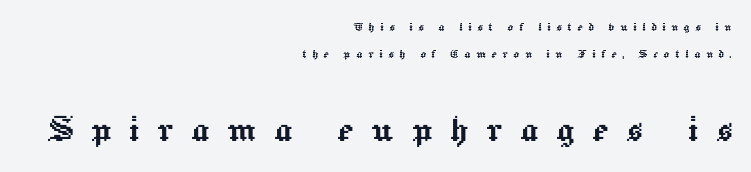
Only glyphs here, with clear space below each row. Each word looks stretched out because of the extra space between its letters. If you squint, the bottom block still reads clearly — it's the larger of the two. Line spacing here is loose.
